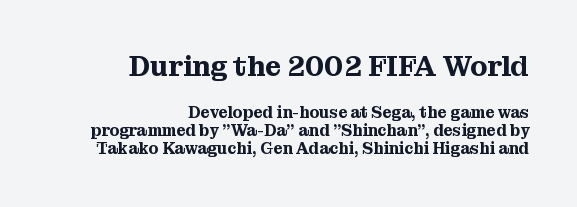
{"serif": "yes", "italic": "no", "width": "normal", "stroke_contrast": "medium", "x_height": "medium", "monospaced": "no", "underline": "no", "align": "right", "line_spacing": "tight", "line_spacing_ratio": 1.12, "letter_spacing": "normal", "letter_spacing_em": 0.0, "larger_block": "first", "size_ratio": 1.75, "glyph_px": 28}
